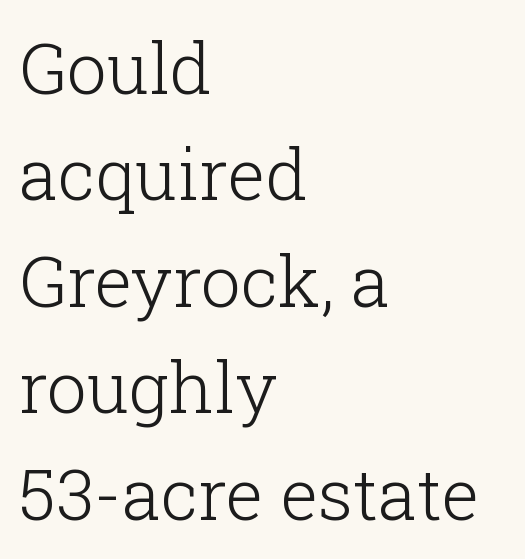
Q: Is the text bold? A: No.
Q: Is the text italic (slanted)? A: No, it is upright.
Q: Is the typeface a serif or a sans-serif typeface? A: Serif.
Q: Is the text underlined? A: No.
Q: How is the paragraph aligned? A: Left-aligned.
Q: Is the spacing between letters normal or unusually wide? A: Normal.
Q: Is the spacing between lines tight, normal or loose? A: Normal.
Q: Width (condensed, normal, or wide)? A: Normal.
Q: Stroke contrast? A: Low.
Q: x-height? A: Medium.
Q: Monospaced? A: No.
